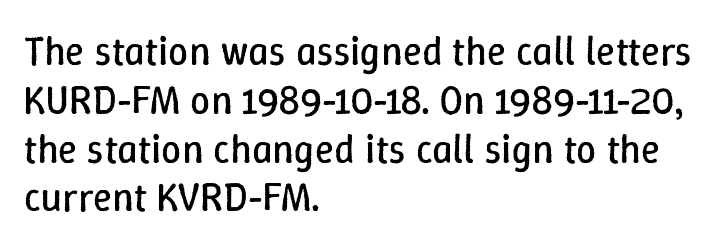
Q: Is the text bold? A: No.
Q: Is the text italic (slanted)? A: No, it is upright.
Q: Is the text underlined? A: No.
Q: How is the paragraph aligned? A: Left-aligned.
Q: Is the spacing between letters normal or unusually wide? A: Normal.
Q: Width (condensed, normal, or wide)? A: Normal.
Q: Stroke contrast? A: Low.
Q: x-height? A: Medium.
Q: Monospaced? A: No.
